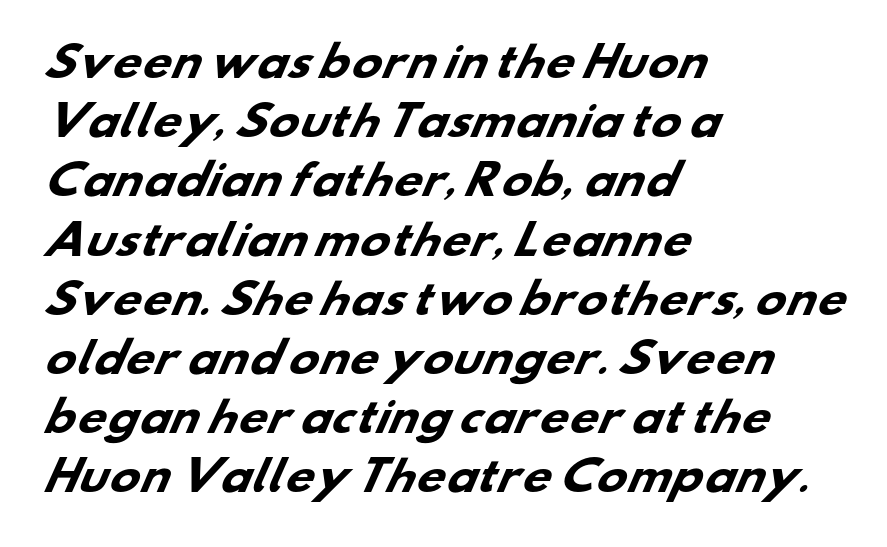
The image shows 40 px heavy, wide sans-serif type; set left-aligned, normal line spacing (1.48x), normal letter spacing, not underlined; low stroke contrast and a small x-height.
